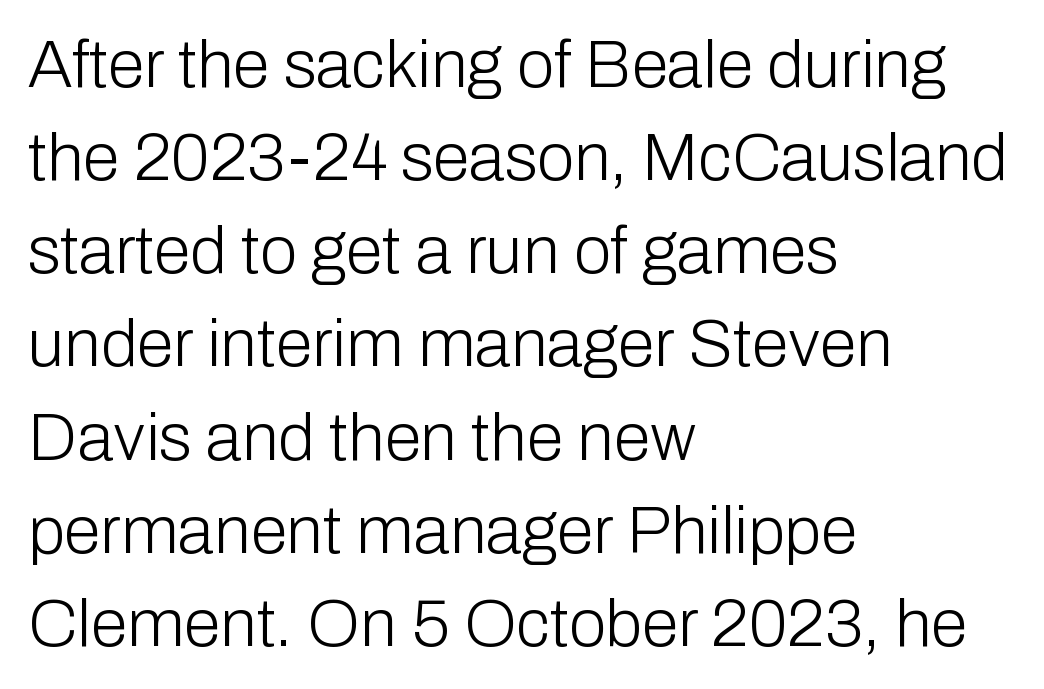
{"serif": "no", "italic": "no", "bold": "no", "weight": "light", "width": "normal", "stroke_contrast": "low", "x_height": "medium", "monospaced": "no", "underline": "no", "align": "left", "line_spacing": "normal", "line_spacing_ratio": 1.39, "letter_spacing": "normal", "letter_spacing_em": 0.0, "glyph_px": 67}
